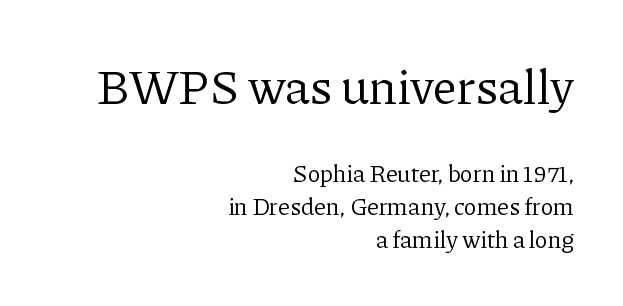
{"serif": "yes", "italic": "no", "bold": "no", "weight": "regular", "width": "normal", "stroke_contrast": "low", "x_height": "medium", "monospaced": "no", "underline": "no", "align": "right", "line_spacing": "normal", "line_spacing_ratio": 1.37, "letter_spacing": "normal", "letter_spacing_em": 0.0, "larger_block": "first", "size_ratio": 2.04, "glyph_px": 49}
